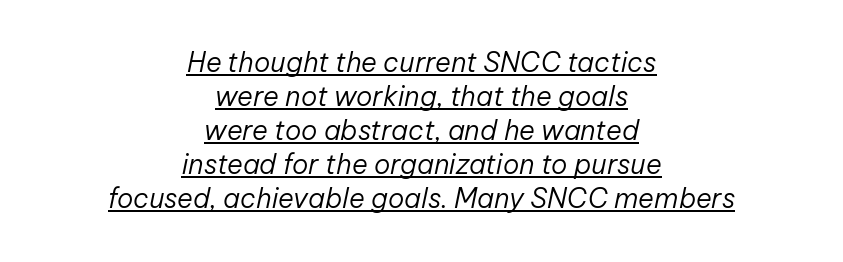
The image shows 27 px text type, italic (leaning right); set centered, normal line spacing (1.26x), normal letter spacing, underlined.
